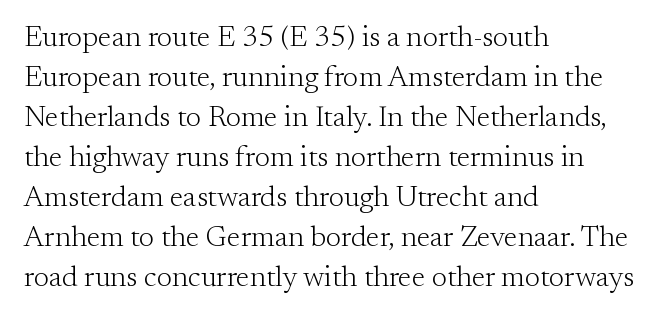
The image shows 29 px light serif type, upright; set left-aligned, normal line spacing (1.38x), normal letter spacing, not underlined; medium stroke contrast and a small x-height.
